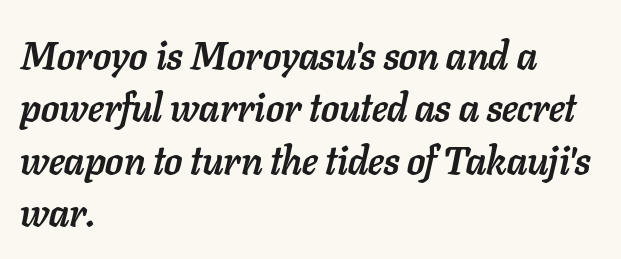
Q: Is the text bold? A: Yes.
Q: Is the text italic (slanted)? A: Yes, it leans right by about 11 degrees.
Q: Is the text underlined? A: No.
Q: How is the paragraph aligned? A: Left-aligned.
Q: Is the spacing between letters normal or unusually wide? A: Normal.
Q: Is the spacing between lines tight, normal or loose? A: Normal.
Q: Width (condensed, normal, or wide)? A: Normal.
Q: Stroke contrast? A: Low.
Q: x-height? A: Medium.
Q: Monospaced? A: No.
